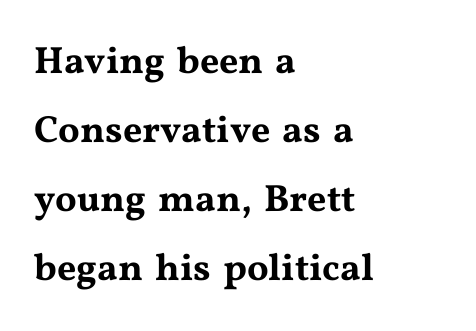
Q: Is the text italic (slanted)? A: No, it is upright.
Q: Is the typeface a serif or a sans-serif typeface? A: Serif.
Q: Is the text underlined? A: No.
Q: How is the paragraph aligned? A: Left-aligned.
Q: Is the spacing between letters normal or unusually wide? A: Normal.
Q: Width (condensed, normal, or wide)? A: Wide.
Q: Stroke contrast? A: Medium.
Q: x-height? A: Medium.
Q: Monospaced? A: No.
